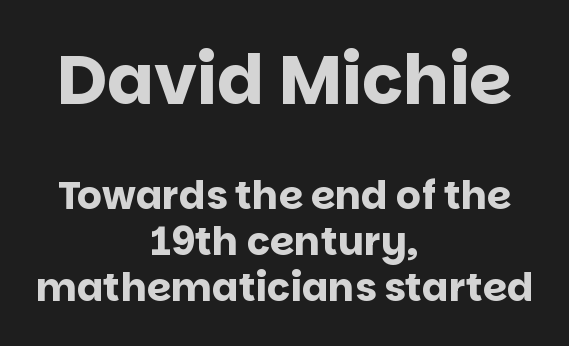
The sample has been set heavy, in full bold. Is the block centered? Yes — each line is placed symmetrically about the middle. Rendered with straight, roman letterforms. No word sits above an underline.
